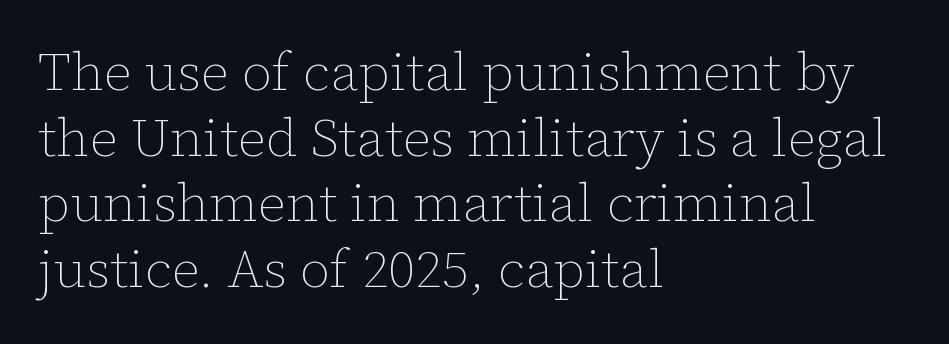
The image shows 53 px thin type, upright; set left-aligned, line spacing 1.24x, normal letter spacing, not underlined; low stroke contrast and a medium x-height.
